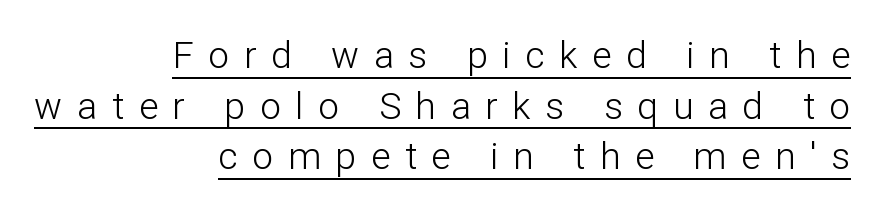
The typesetter chose a ragged-left arrangement here. The face used here appears with an underline applied. The lettering holds an erect, upright posture throughout. Evenly set lines give the paragraph a standard silhouette. These glyphs show unthickened strokes, regular width or finer.
